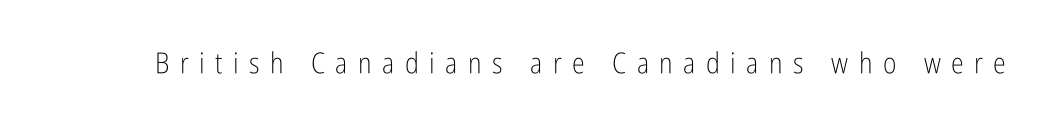
{"serif": "no", "italic": "no", "bold": "no", "weight": "light", "width": "condensed", "stroke_contrast": "low", "x_height": "medium", "monospaced": "no", "underline": "no", "letter_spacing": "wide", "letter_spacing_em": 0.36, "glyph_px": 29}
